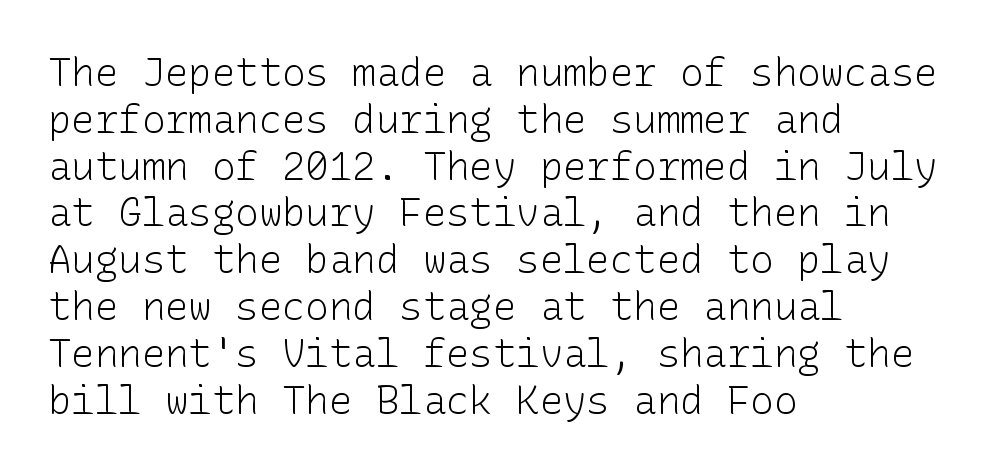
I'd call this a sans setting — the letters go barefoot. Students, note that the glyphs here touch the page at normal intervals. Letters rest on an invisible, unmarked baseline. Every character sits straight up, as roman type does.
